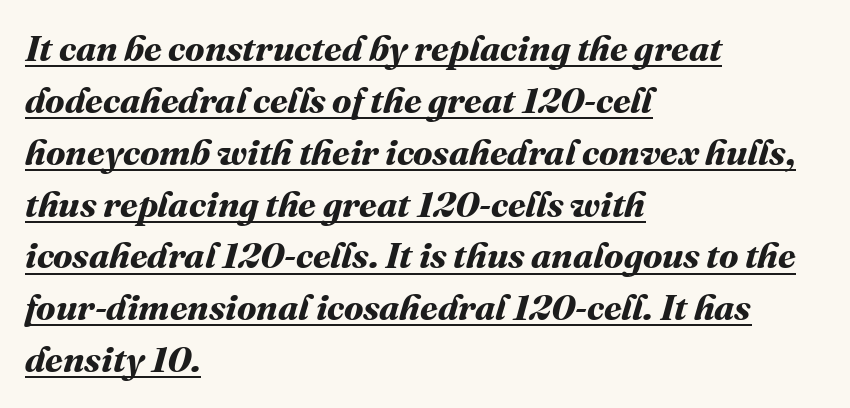
The image shows 36 px bold type; set left-aligned, normal line spacing (1.44x), normal letter spacing, underlined; medium stroke contrast and a medium x-height.
